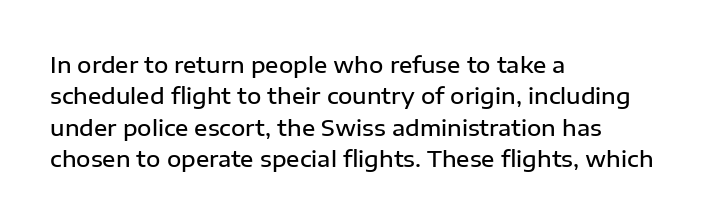
{"italic": "no", "bold": "semi", "underline": "no", "align": "left", "line_spacing": "normal", "line_spacing_ratio": 1.43, "letter_spacing": "normal", "letter_spacing_em": 0.0, "glyph_px": 22}
